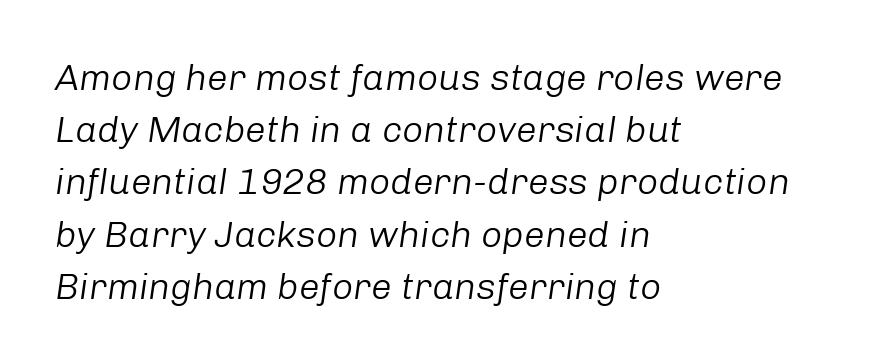
Q: Is the text bold? A: No.
Q: Is the text italic (slanted)? A: Yes, it leans right by about 8 degrees.
Q: Is the text underlined? A: No.
Q: How is the paragraph aligned? A: Left-aligned.
Q: Is the spacing between letters normal or unusually wide? A: Normal.
Q: Is the spacing between lines tight, normal or loose? A: Normal.
Q: Width (condensed, normal, or wide)? A: Normal.
Q: Stroke contrast? A: Low.
Q: x-height? A: Medium.
Q: Monospaced? A: No.
